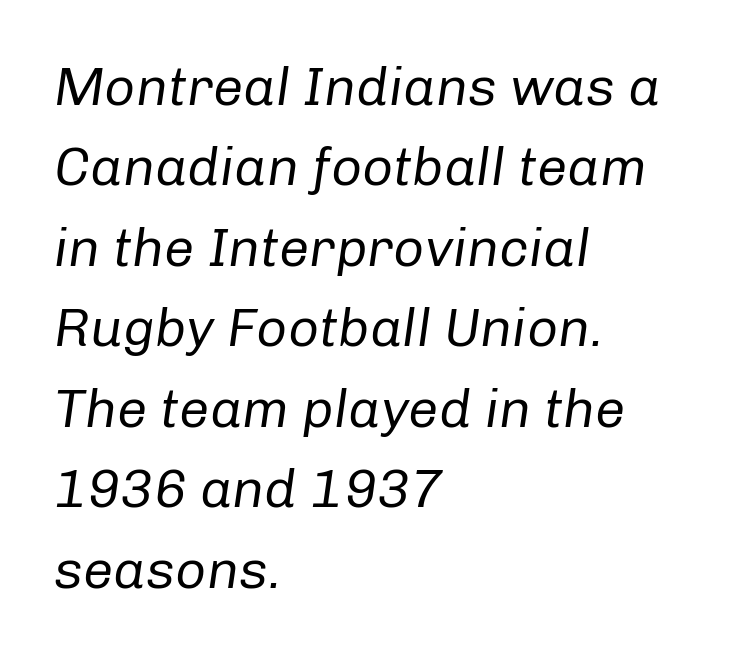
Horizontally, the lines are justified to the leading edge only. Glyph-to-glyph distance matches everyday printed text. Is the type heavy? It reads as light-to-regular instead. Check the space under the baseline: it is left empty.
